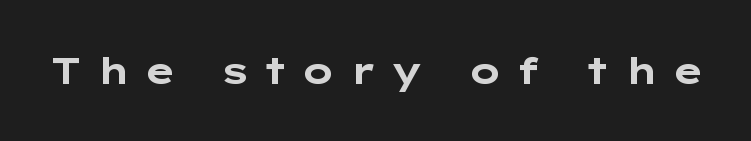
Posture: straight, roman, zero tilt. Quick note: underline off. Chunky letters — that's bold for sure. Does the type have serifs? No, each stem ends abruptly.
